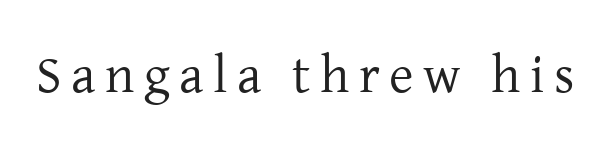
{"serif": "yes", "italic": "no", "bold": "no", "weight": "regular", "width": "normal", "stroke_contrast": "low", "x_height": "medium", "monospaced": "no", "underline": "no", "glyph_px": 53}
